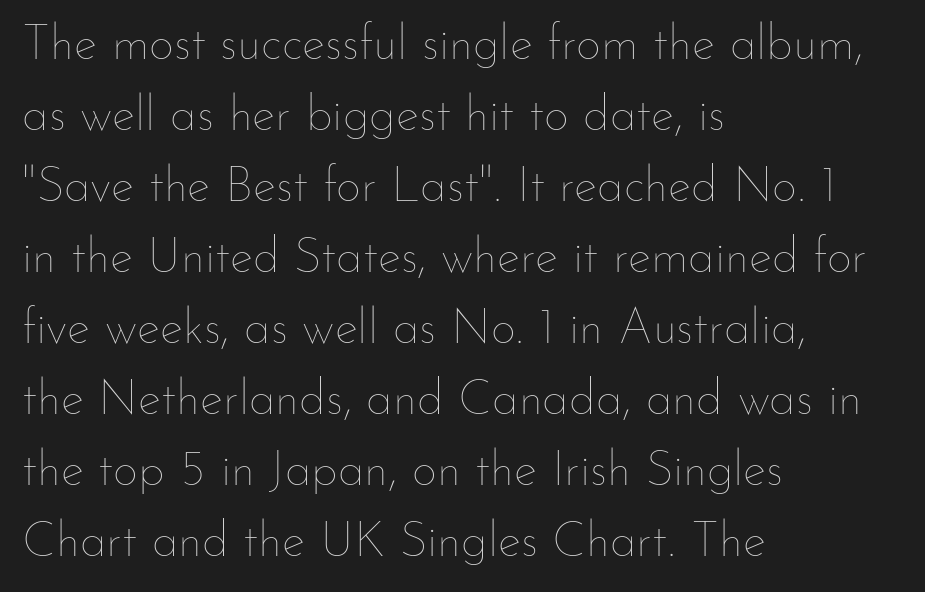
{"italic": "no", "bold": "no", "weight": "thin", "width": "normal", "stroke_contrast": "low", "x_height": "small", "monospaced": "no", "underline": "no", "align": "left", "line_spacing": "normal", "line_spacing_ratio": 1.45, "letter_spacing": "normal", "letter_spacing_em": 0.0, "glyph_px": 49}
